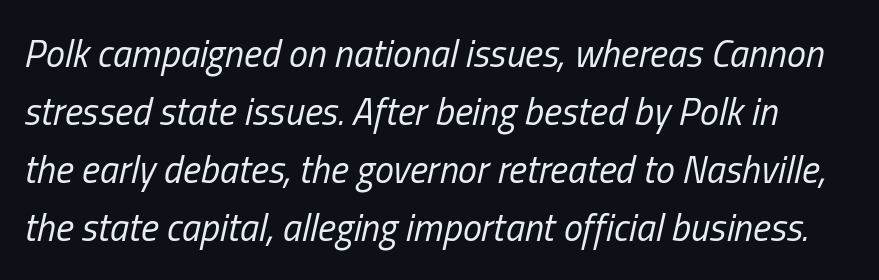
Q: Is the text bold? A: No.
Q: Is the text italic (slanted)? A: Yes, it leans right by about 13 degrees.
Q: Is the text underlined? A: No.
Q: Is the spacing between letters normal or unusually wide? A: Normal.
Q: Is the spacing between lines tight, normal or loose? A: Normal.
Q: Width (condensed, normal, or wide)? A: Condensed.
Q: Stroke contrast? A: Low.
Q: x-height? A: Medium.
Q: Monospaced? A: No.
